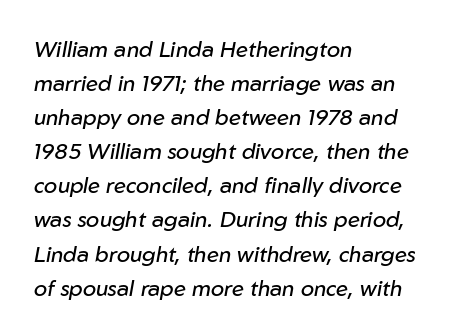
These lines sit exactly where default settings would place them. The letters are slanted; this is an italic face. Glance below the letters and you will spot only blank space. The paragraph shown leans on its left margin. The tracking reads as untouched default to a designer's eye. Compared with a typical body face, this is equally light or lighter still.
